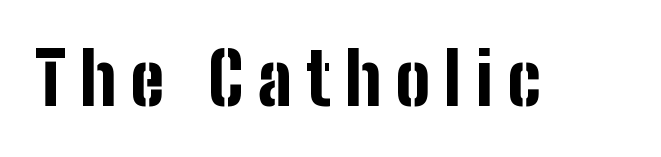
The image shows 72 px bold, condensed sans-serif type, upright; set unusually wide letter spacing (+0.2 em), not underlined; low stroke contrast and a medium x-height.
